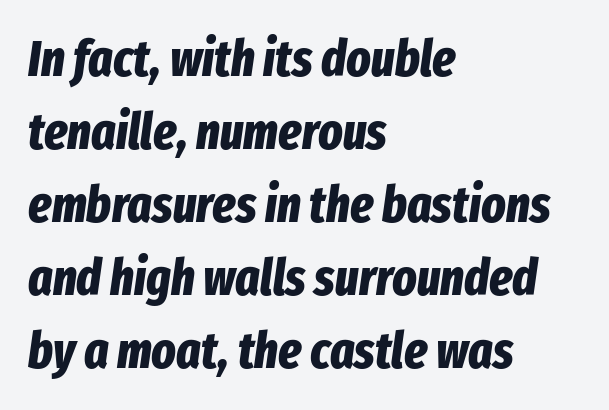
{"italic": "yes", "lean": "right", "slant_degrees": 8, "bold": "yes", "weight": "bold", "width": "condensed", "stroke_contrast": "low", "x_height": "medium", "monospaced": "no", "underline": "no", "align": "left", "line_spacing": "normal", "line_spacing_ratio": 1.43, "letter_spacing": "normal", "letter_spacing_em": 0.0, "glyph_px": 51}
